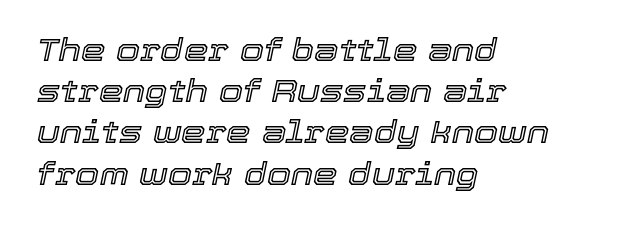
Is this a fixed-width face? No — the glyphs have proportional, varying widths. The face used here is rendered with its standard letterfit. The face used here has a pronounced slope to its letters. Normally led — the rows are evenly, conventionally spaced.
